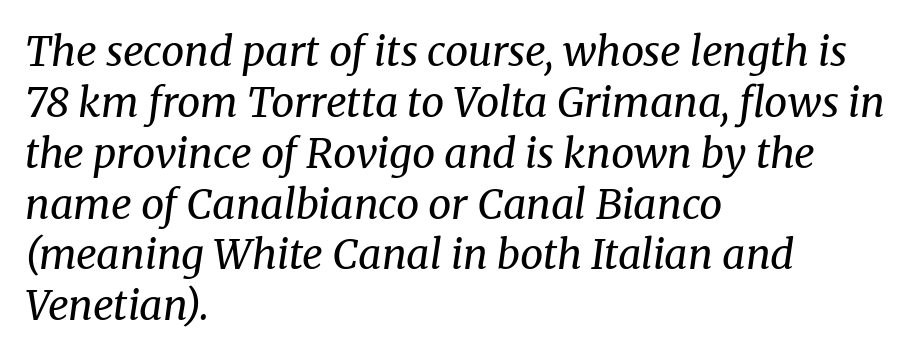
{"serif": "yes", "italic": "yes", "lean": "right", "slant_degrees": 8, "bold": "no", "weight": "regular", "width": "normal", "stroke_contrast": "medium", "x_height": "medium", "monospaced": "no", "underline": "no", "align": "left", "line_spacing_ratio": 1.24, "letter_spacing": "normal", "letter_spacing_em": 0.0, "glyph_px": 41}
